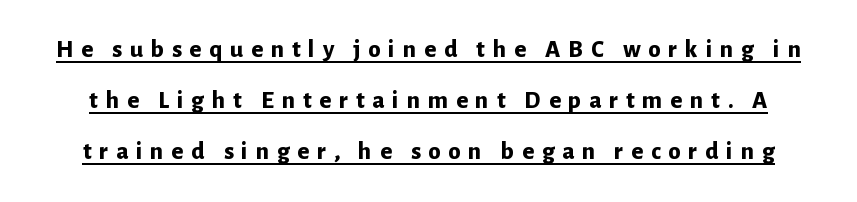
Look at the stroke-to-counter ratio: heavy, a bold. Students, observe: this is what heavily led, spacious text looks like. You could only call the tracking loose — the letters float apart. Underline: present.
